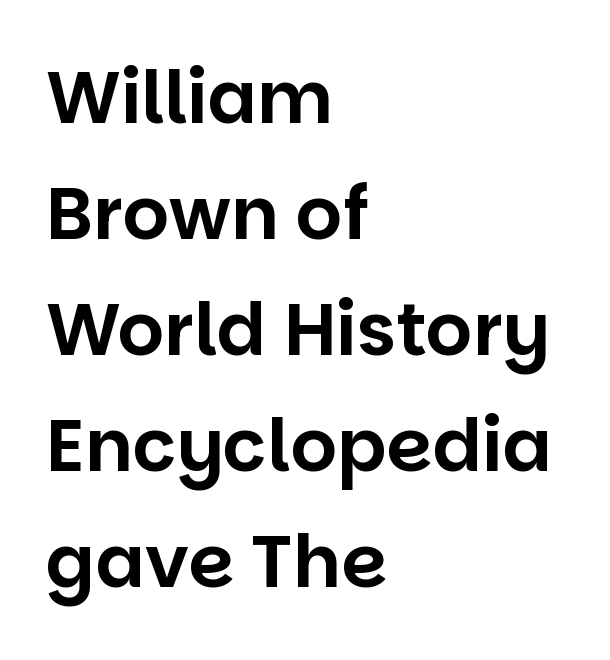
Q: Is the text italic (slanted)? A: No, it is upright.
Q: Is the typeface a serif or a sans-serif typeface? A: Sans-serif.
Q: Is the text underlined? A: No.
Q: How is the paragraph aligned? A: Left-aligned.
Q: Is the spacing between letters normal or unusually wide? A: Normal.
Q: Is the spacing between lines tight, normal or loose? A: Normal.
Q: Width (condensed, normal, or wide)? A: Normal.
Q: Stroke contrast? A: Low.
Q: x-height? A: Large.
Q: Monospaced? A: No.
